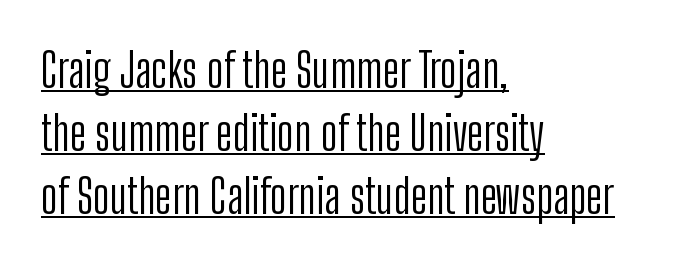
The characters are drawn with everyday or finer stroke widths. Line spacing here is normal. Each letter keeps its own natural width here, so spacing adapts to shape. This rendering employs a face without finishing strokes, i.e., a sans-serif. Posture: vertical.
